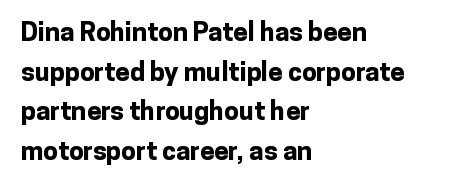
{"italic": "no", "bold": "yes", "underline": "no", "align": "left", "line_spacing": "normal", "line_spacing_ratio": 1.52, "letter_spacing": "normal", "letter_spacing_em": 0.0, "glyph_px": 26}
